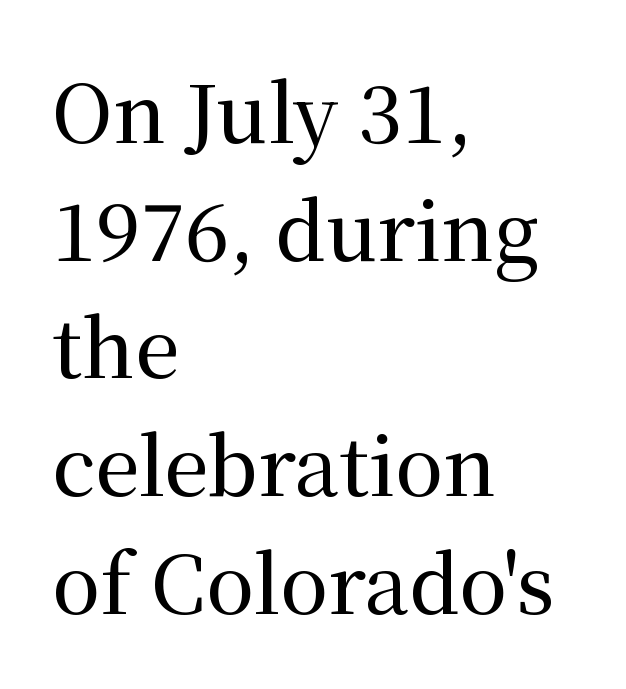
{"serif": "yes", "italic": "no", "width": "normal", "stroke_contrast": "medium", "x_height": "medium", "monospaced": "no", "underline": "no", "align": "left", "line_spacing": "normal", "line_spacing_ratio": 1.49, "letter_spacing": "normal", "letter_spacing_em": 0.0, "glyph_px": 79}
